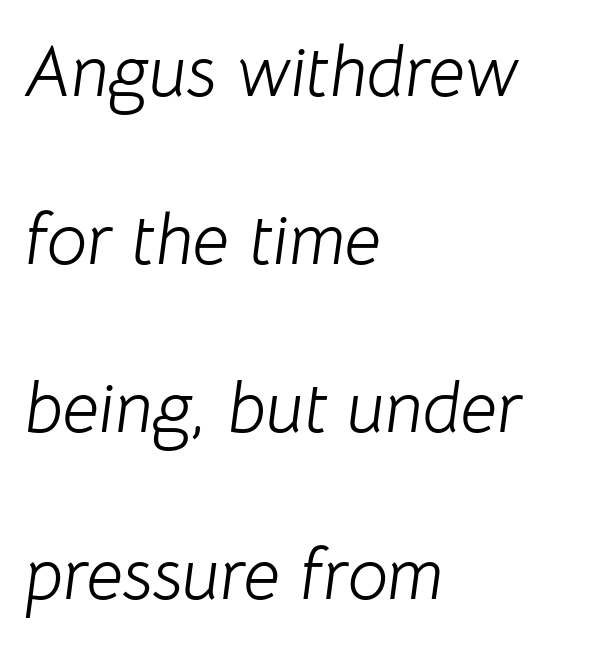
{"italic": "yes", "lean": "right", "slant_degrees": 8, "bold": "no", "weight": "light", "width": "normal", "stroke_contrast": "low", "x_height": "medium", "monospaced": "no", "underline": "no", "align": "left", "line_spacing": "loose", "line_spacing_ratio": 2.33, "letter_spacing": "normal", "letter_spacing_em": 0.0, "glyph_px": 72}
